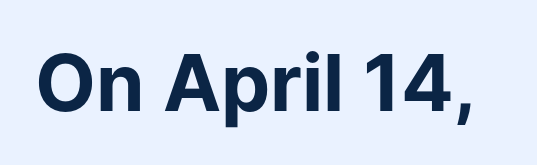
If you drew a line through each stem, it would be perfectly vertical. The line texture is even and compact thanks to regular tracking. Every letter is thick-stroked: bold, no question. Classification — sans serif.
